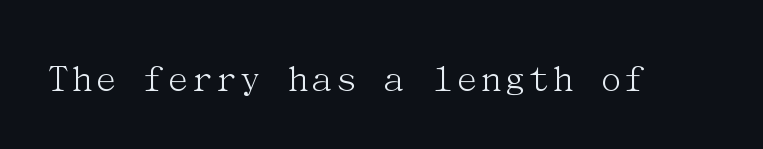
Type style note: has serifs. Honestly, there is no underline to notice here at all. The passage shown is not bold in any degree. Honestly, the letter spacing is just normal — you wouldn't notice it.
